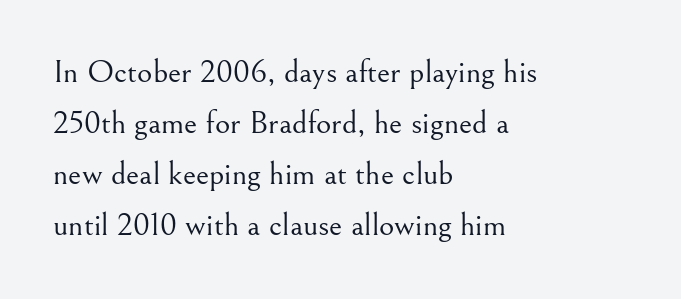
Q: Is the text bold? A: No.
Q: Is the text italic (slanted)? A: No, it is upright.
Q: Is the typeface a serif or a sans-serif typeface? A: Serif.
Q: Is the text underlined? A: No.
Q: How is the paragraph aligned? A: Left-aligned.
Q: Is the spacing between letters normal or unusually wide? A: Normal.
Q: Is the spacing between lines tight, normal or loose? A: Normal.
Q: Width (condensed, normal, or wide)? A: Normal.
Q: Stroke contrast? A: Medium.
Q: x-height? A: Small.
Q: Monospaced? A: No.
